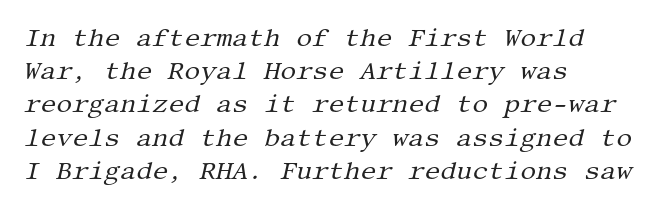
{"italic": "yes", "lean": "right", "slant_degrees": 13, "bold": "no", "underline": "no", "align": "left", "line_spacing": "normal", "line_spacing_ratio": 1.33, "letter_spacing": "normal", "letter_spacing_em": 0.0, "glyph_px": 25}
